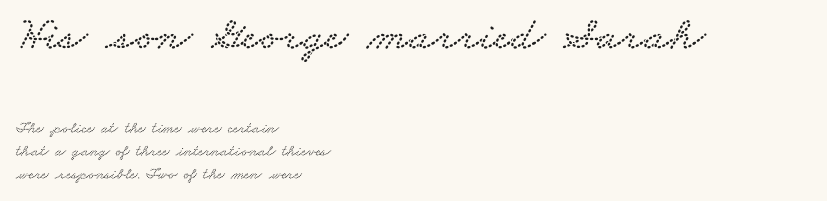
Does the copy run flush right? No — it runs flush left. The letterforms sit shoulder to shoulder at normal distance. If you squint, the top block still reads clearly — it's the larger of the two. This is serif lettering, the kind often seen in printed books.
